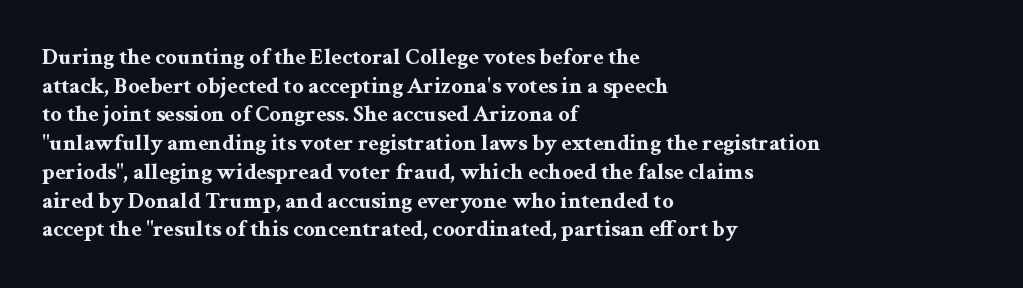
{"italic": "no", "bold": "yes", "underline": "no", "align": "left", "line_spacing": "normal", "line_spacing_ratio": 1.25, "letter_spacing": "normal", "letter_spacing_em": 0.0, "glyph_px": 23}
